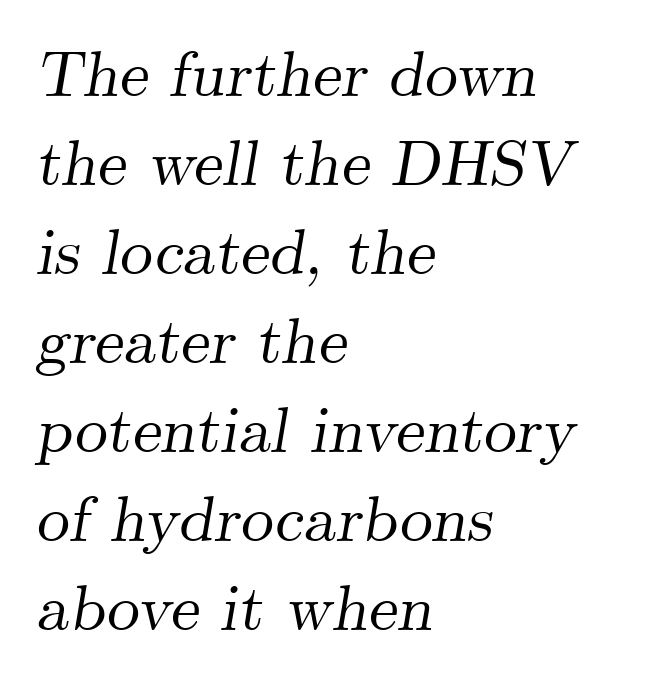
{"serif": "yes", "italic": "yes", "lean": "right", "slant_degrees": 9, "width": "normal", "stroke_contrast": "medium", "x_height": "small", "monospaced": "no", "underline": "no", "align": "left", "line_spacing": "normal", "line_spacing_ratio": 1.37, "letter_spacing": "normal", "letter_spacing_em": 0.0, "glyph_px": 65}
